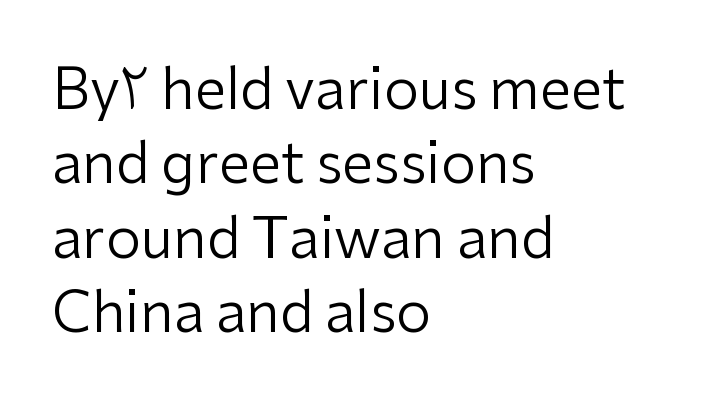
Is this a fixed-width face? No — the glyphs have proportional, varying widths. The typesetter chose a ragged-right arrangement here. The area under the type is left untouched. Is there much room between lines? A standard amount, neither cramped nor airy. It's the straight-up-and-down kind of type. Bold? No — there's no thickening of the strokes.
